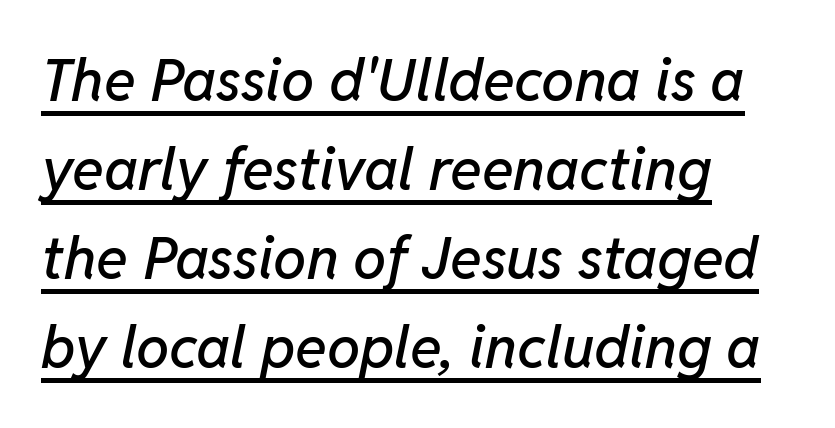
The image shows 59 px text type, italic (leaning right); set left-aligned, normal line spacing (1.51x), normal letter spacing, underlined; low stroke contrast and a medium x-height.
